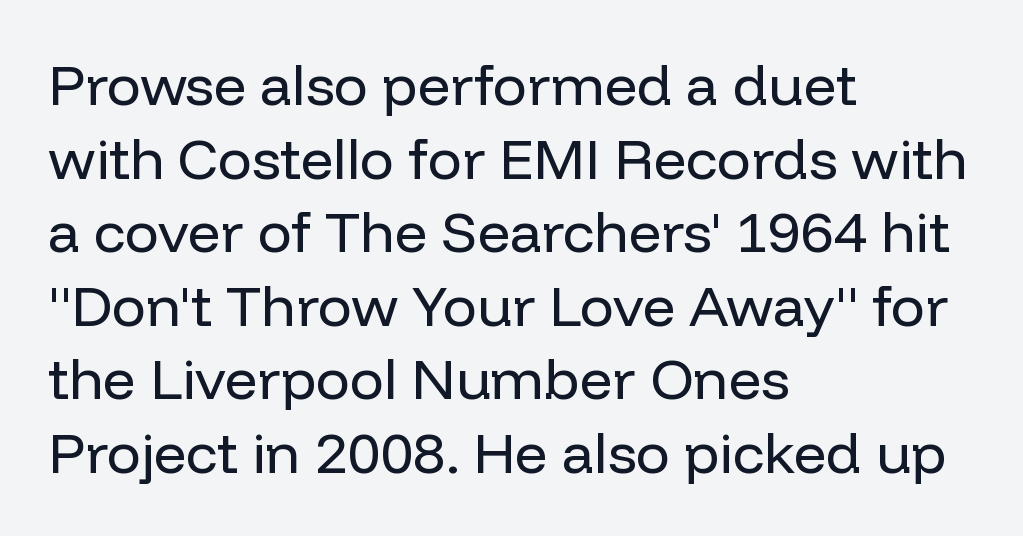
Q: Is the text bold? A: No.
Q: Is the text italic (slanted)? A: No, it is upright.
Q: Is the typeface a serif or a sans-serif typeface? A: Sans-serif.
Q: Is the text underlined? A: No.
Q: How is the paragraph aligned? A: Left-aligned.
Q: Is the spacing between letters normal or unusually wide? A: Normal.
Q: Is the spacing between lines tight, normal or loose? A: Normal.
Q: Width (condensed, normal, or wide)? A: Normal.
Q: Stroke contrast? A: Low.
Q: x-height? A: Medium.
Q: Monospaced? A: No.
